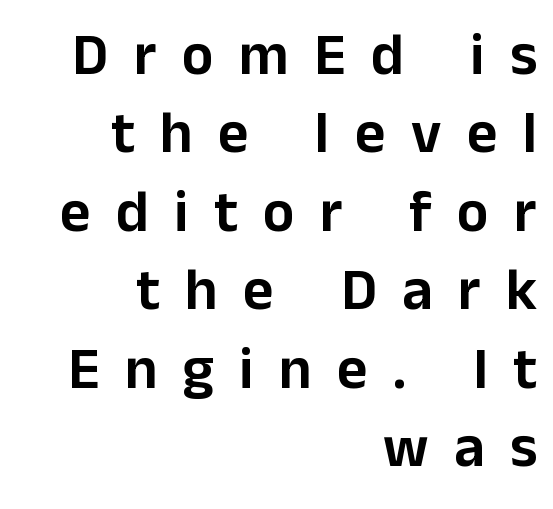
Q: Is the text italic (slanted)? A: No, it is upright.
Q: Is the typeface a serif or a sans-serif typeface? A: Sans-serif.
Q: Is the text underlined? A: No.
Q: How is the paragraph aligned? A: Right-aligned.
Q: Is the spacing between letters normal or unusually wide? A: Unusually wide.
Q: Is the spacing between lines tight, normal or loose? A: Normal.
Q: Width (condensed, normal, or wide)? A: Normal.
Q: Stroke contrast? A: Low.
Q: x-height? A: Medium.
Q: Monospaced? A: No.
